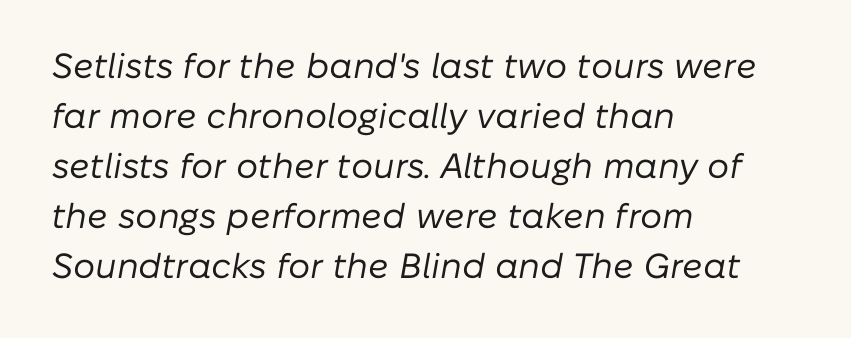
{"italic": "yes", "lean": "right", "slant_degrees": 10, "bold": "no", "weight": "regular", "width": "normal", "stroke_contrast": "low", "x_height": "medium", "monospaced": "no", "underline": "no", "align": "left", "line_spacing": "normal", "line_spacing_ratio": 1.43, "letter_spacing": "normal", "letter_spacing_em": 0.0, "glyph_px": 35}
